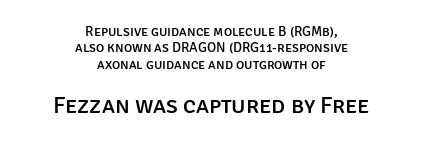
{"italic": "no", "underline": "no", "align": "center", "line_spacing_ratio": 1.17, "letter_spacing": "normal", "letter_spacing_em": 0.0, "larger_block": "second", "size_ratio": 1.71, "glyph_px": 24}
